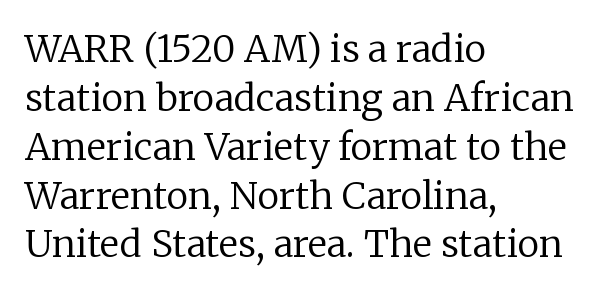
Q: Is the text bold? A: No.
Q: Is the text italic (slanted)? A: No, it is upright.
Q: Is the typeface a serif or a sans-serif typeface? A: Serif.
Q: Is the text underlined? A: No.
Q: How is the paragraph aligned? A: Left-aligned.
Q: Is the spacing between letters normal or unusually wide? A: Normal.
Q: Is the spacing between lines tight, normal or loose? A: Normal.
Q: Width (condensed, normal, or wide)? A: Normal.
Q: Stroke contrast? A: Low.
Q: x-height? A: Medium.
Q: Monospaced? A: No.
